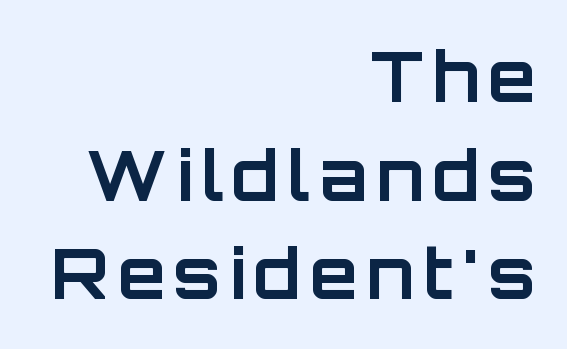
Is the block centered? No — it sits flush against the right margin. Pretty heavy lettering here — definitely bold. Look at the bottom of the vertical strokes: they stop flat, with no serifs. These lines are rendered in a variable-pitch font. Underline: absent.
